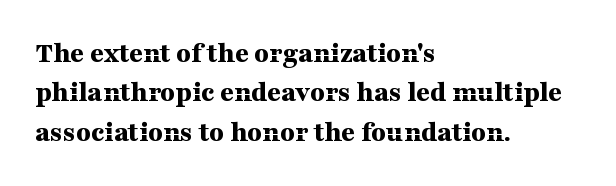
The image shows 30 px bold, wide serif type, upright; set left-aligned, normal line spacing (1.31x), normal letter spacing, not underlined; medium stroke contrast and a medium x-height.
